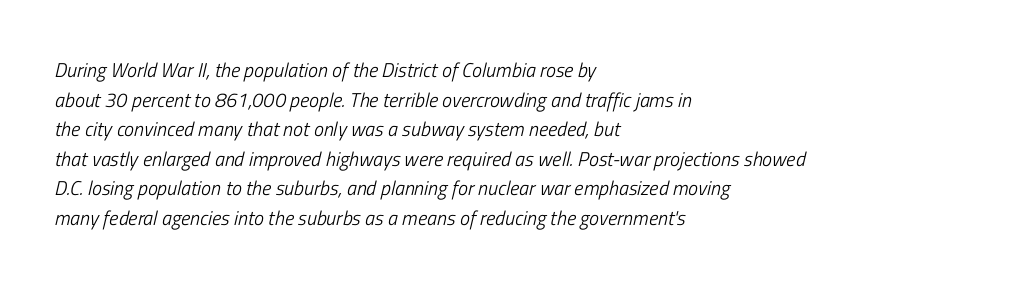
The image shows 20 px text type, italic (leaning right); set left-aligned, normal line spacing (1.48x), normal letter spacing, not underlined.
